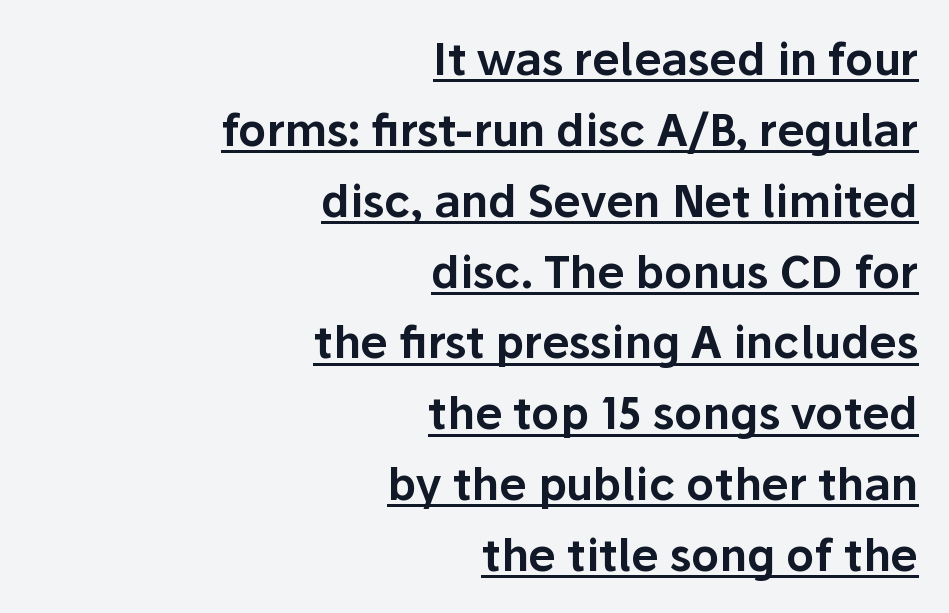
The image shows 44 px sans-serif type, upright; set right-aligned, normal line spacing (1.61x), normal letter spacing, underlined; low stroke contrast and a medium x-height.
